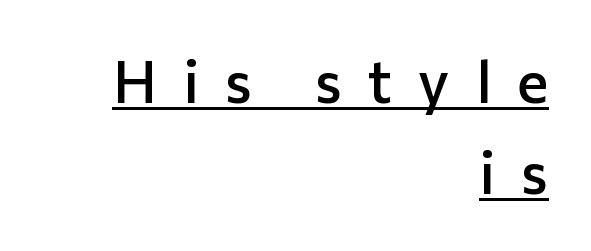
{"serif": "no", "italic": "no", "bold": "semi", "weight": "semibold", "width": "normal", "stroke_contrast": "low", "x_height": "medium", "monospaced": "no", "underline": "yes", "align": "right", "line_spacing": "normal", "line_spacing_ratio": 1.55, "letter_spacing": "wide", "letter_spacing_em": 0.44, "glyph_px": 59}
